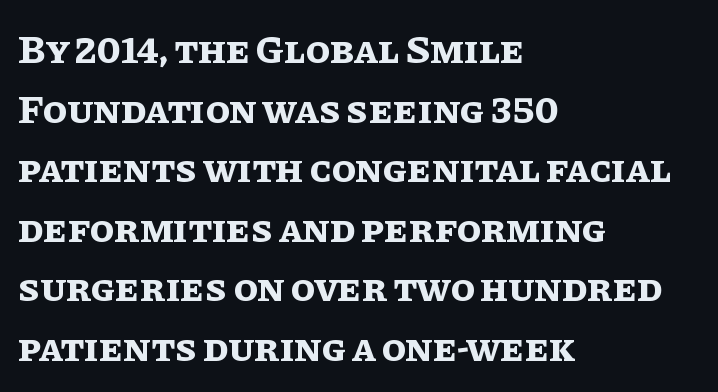
Is there much room between lines? A standard amount, neither cramped nor airy. Rule under the text: the space is simply empty. Each letter keeps its own natural width here, so spacing adapts to shape. The sample has been set heavy, in full bold. Short and long lines alike share a common starting point at left. Italic: no, the glyphs are upright roman.
